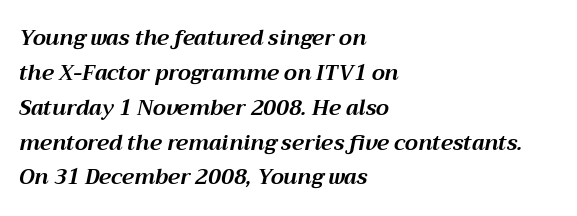
{"italic": "yes", "lean": "right", "slant_degrees": 12, "bold": "yes", "underline": "no", "align": "left", "line_spacing": "normal", "line_spacing_ratio": 1.66, "letter_spacing": "normal", "letter_spacing_em": 0.0, "glyph_px": 21}
